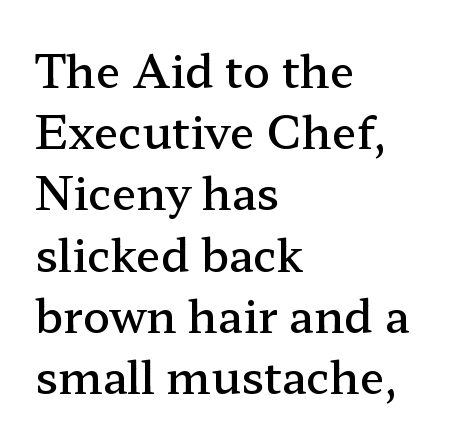
The strokes are fattened partway — semibold, not bold. Upright lettering throughout. Only glyphs here, with clear space below each row. Note the varied advance widths — an 'i' is clearly narrower than an 'm'.
